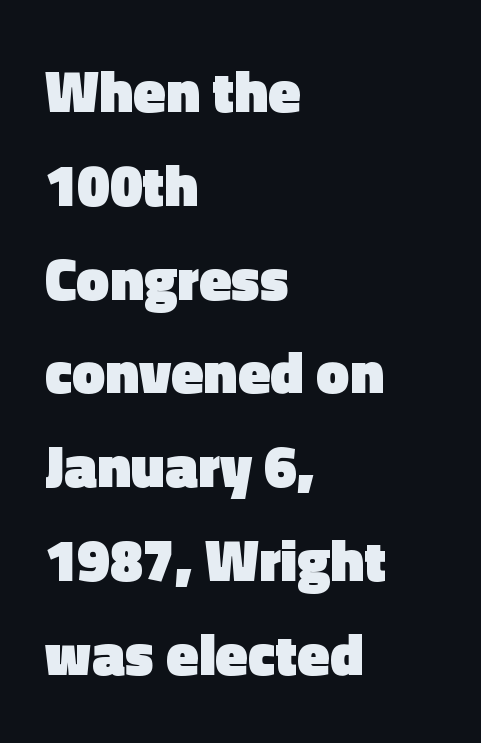
Words float on clear page, feet unadorned. This is heavy type, rendered in bold. Alignment: flush left. This is roman type, the default non-slanted kind. Successive baselines arrive at the customary interval. A typesetter would label this face a sans.
